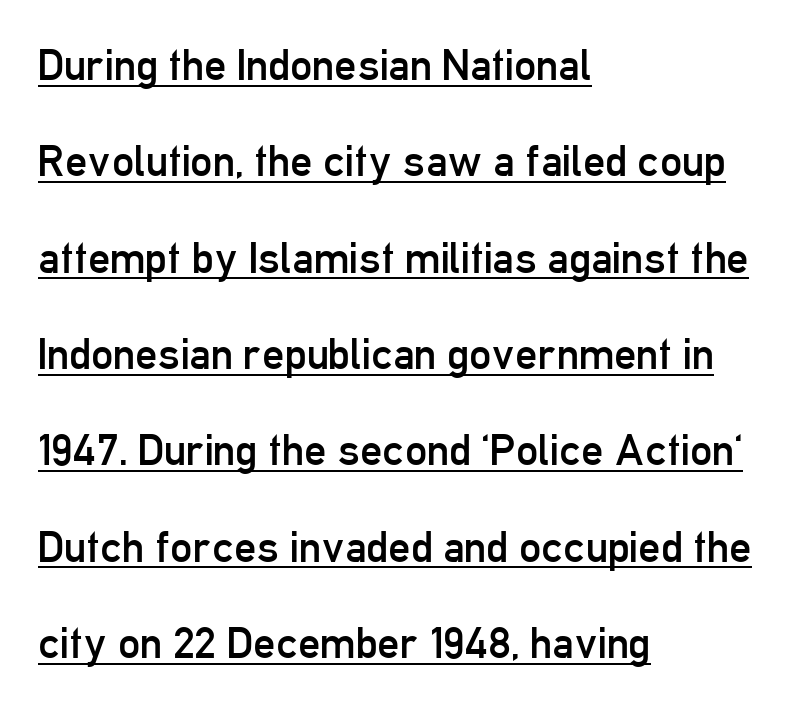
The image shows 44 px regular-weight, condensed sans-serif type, upright; set left-aligned, loose line spacing (2.19x), normal letter spacing, underlined; low stroke contrast and a medium x-height.
